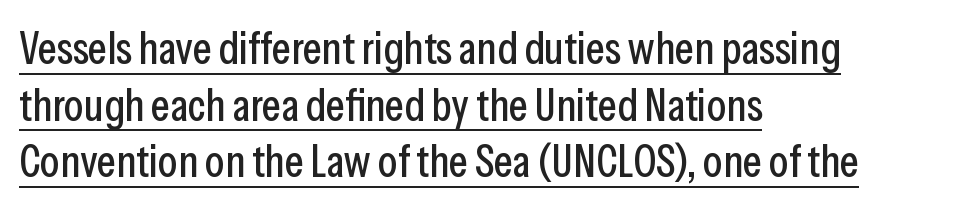
Q: Is the text italic (slanted)? A: No, it is upright.
Q: Is the typeface a serif or a sans-serif typeface? A: Sans-serif.
Q: Is the text underlined? A: Yes.
Q: How is the paragraph aligned? A: Left-aligned.
Q: Is the spacing between letters normal or unusually wide? A: Normal.
Q: Is the spacing between lines tight, normal or loose? A: Normal.
Q: Width (condensed, normal, or wide)? A: Condensed.
Q: Stroke contrast? A: Low.
Q: x-height? A: Medium.
Q: Monospaced? A: No.
